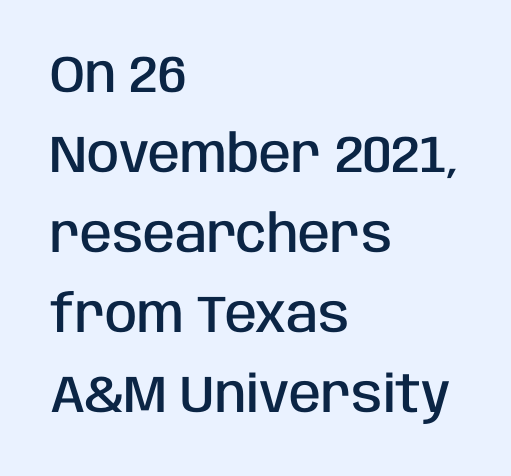
The image shows 52 px semibold, condensed sans-serif type, upright; set left-aligned, normal line spacing (1.54x), normal letter spacing, not underlined; low stroke contrast and a large x-height.
